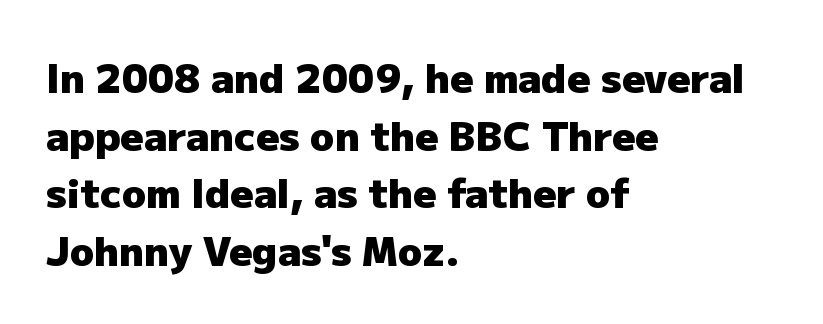
Do the characters align in a grid? No, the font is proportional. Left-aligned paragraph, ragged on the right. Tall strokes in this sample are plumb rather than angled. Any mark beneath the type? The region is blank. The designer left line spacing at the default. Check where the strokes stop: nothing finishes them off — pure sans.
